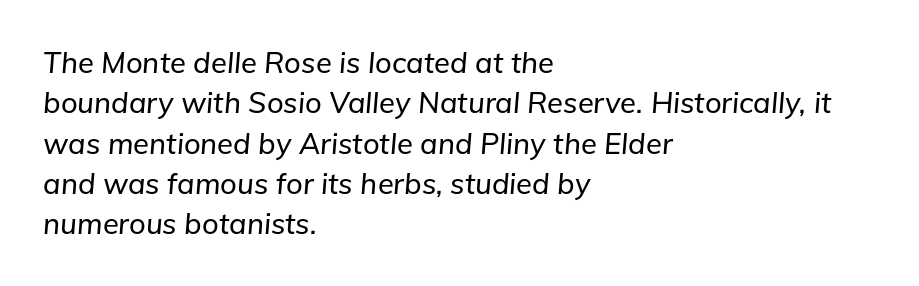
The image shows 29 px text type, italic (leaning right); set left-aligned, normal line spacing (1.39x), normal letter spacing, not underlined; low stroke contrast and a medium x-height.
